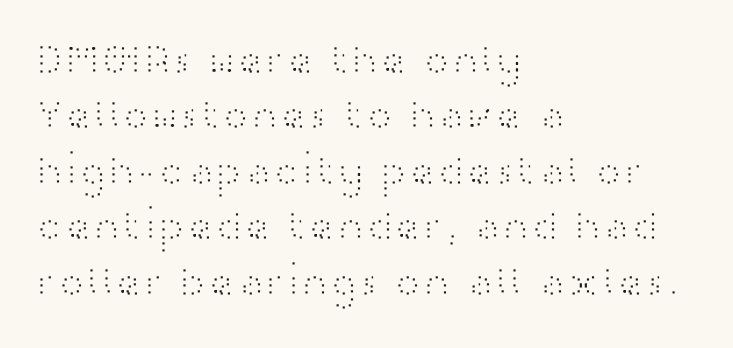
The image shows 43 px light, wide sans-serif type, upright; set left-aligned, normal line spacing (1.29x), normal letter spacing, not underlined; high stroke contrast and a medium x-height.
